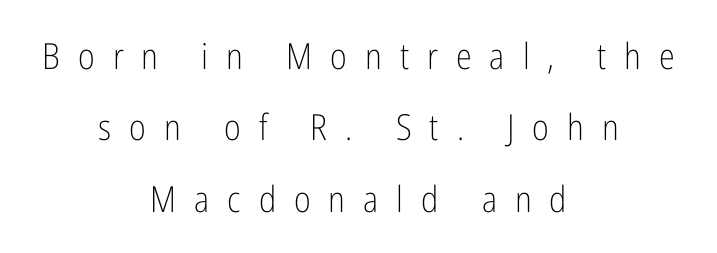
Nope, no serifs anywhere on these letters. Alignment: centered. The foot of each line stays bare and open. Is the type heavy? It reads as light-to-regular instead.
